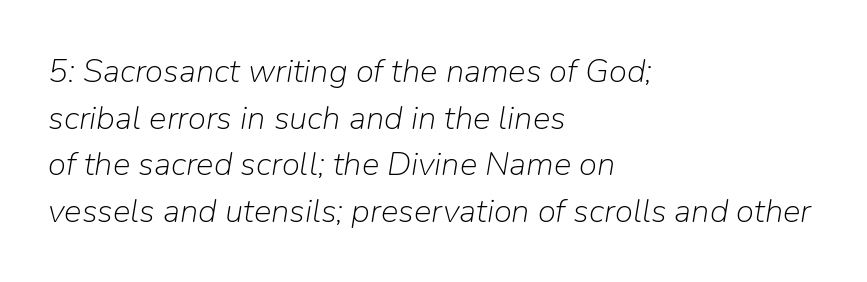
{"italic": "yes", "lean": "right", "slant_degrees": 9, "bold": "no", "weight": "light", "width": "normal", "stroke_contrast": "low", "x_height": "medium", "monospaced": "no", "underline": "no", "align": "left", "line_spacing": "normal", "line_spacing_ratio": 1.41, "letter_spacing": "normal", "letter_spacing_em": 0.0, "glyph_px": 33}
